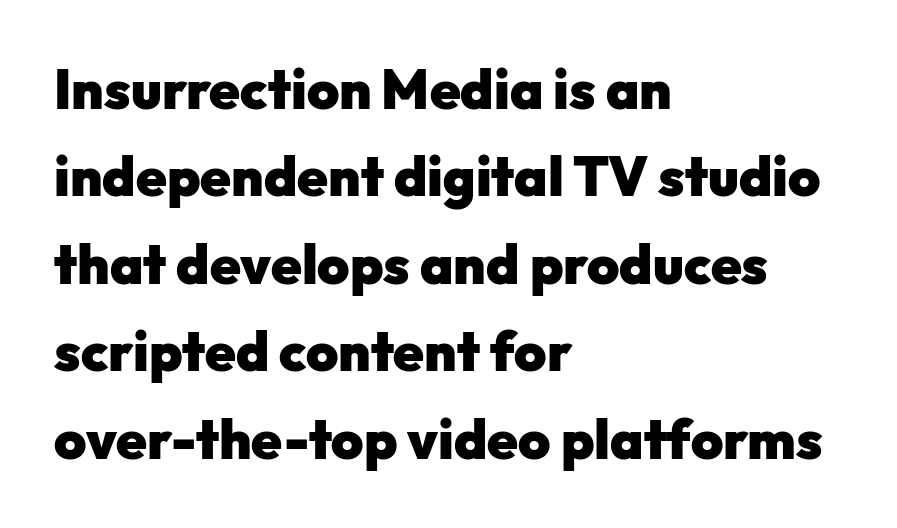
The image shows 55 px heavy sans-serif type, upright; set left-aligned, normal line spacing (1.59x), normal letter spacing, not underlined; low stroke contrast and a medium x-height.
